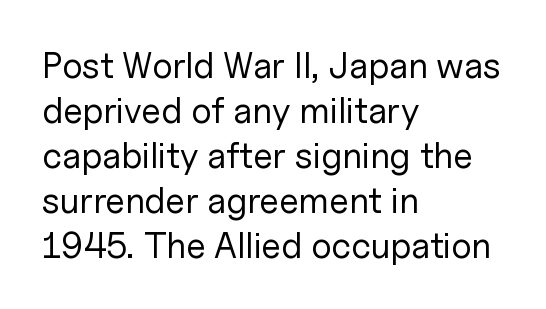
Left-aligned paragraph, ragged on the right. The space between consecutive lines is moderate. Upright lettering throughout. Words appear dense and cohesive because spacing is normal. Nope, no serifs anywhere on these letters.
